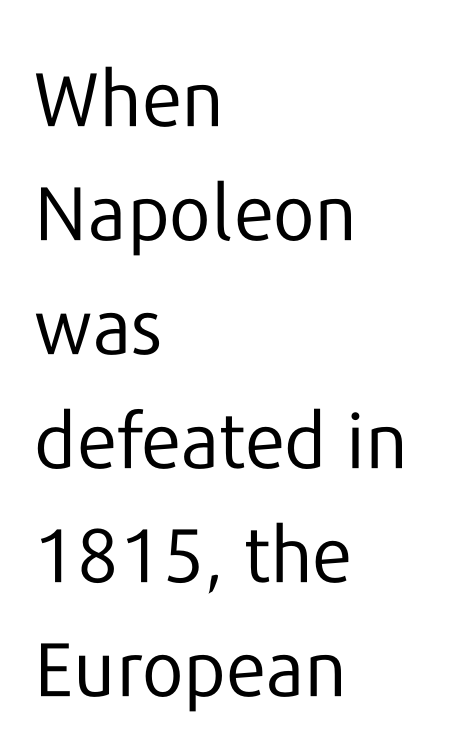
Q: Is the text bold? A: No.
Q: Is the text italic (slanted)? A: No, it is upright.
Q: Is the typeface a serif or a sans-serif typeface? A: Sans-serif.
Q: Is the text underlined? A: No.
Q: How is the paragraph aligned? A: Left-aligned.
Q: Is the spacing between letters normal or unusually wide? A: Normal.
Q: Is the spacing between lines tight, normal or loose? A: Normal.
Q: Width (condensed, normal, or wide)? A: Normal.
Q: Stroke contrast? A: Low.
Q: x-height? A: Medium.
Q: Monospaced? A: No.
